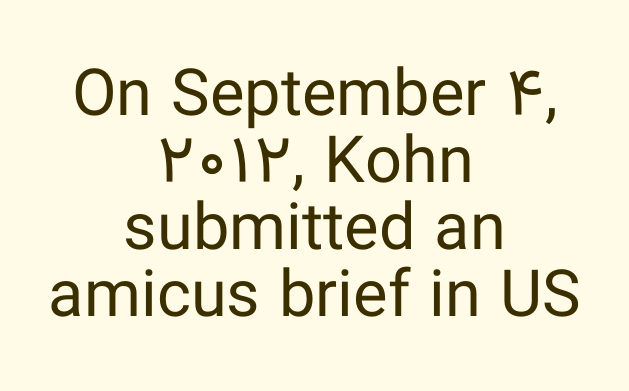
Rendered with straight, roman letterforms. Note the varied advance widths — an 'i' is clearly narrower than an 'm'. This is sans-serif lettering, the kind often seen on screens and signage. Cramped leading.
